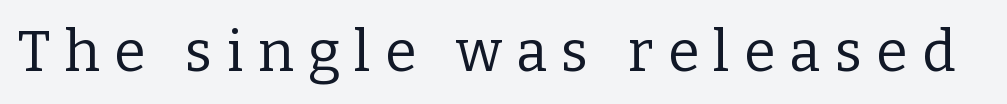
{"serif": "yes", "italic": "no", "bold": "no", "weight": "regular", "width": "normal", "stroke_contrast": "low", "x_height": "medium", "monospaced": "no", "underline": "no", "letter_spacing": "wide", "letter_spacing_em": 0.25, "glyph_px": 57}
